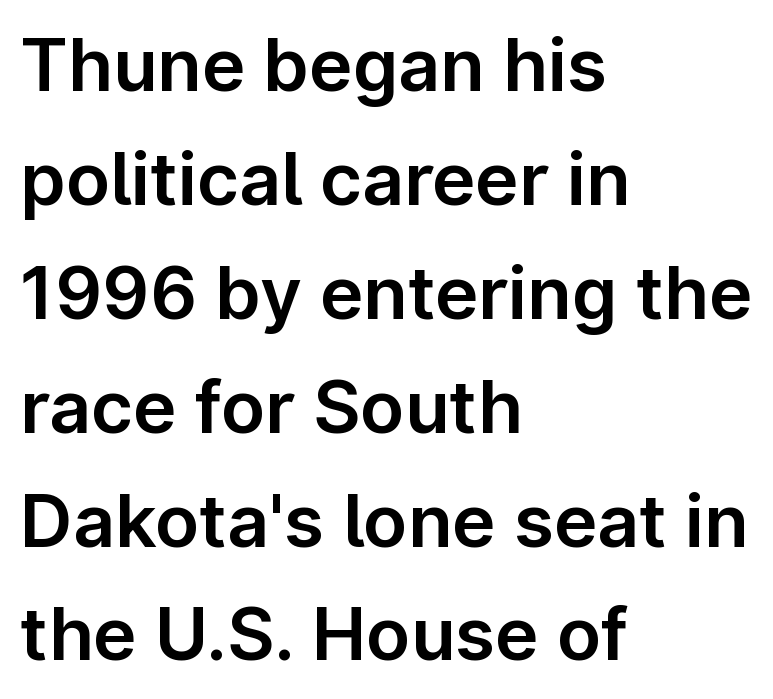
{"serif": "no", "italic": "no", "width": "normal", "stroke_contrast": "low", "x_height": "medium", "monospaced": "no", "underline": "no", "align": "left", "line_spacing": "normal", "line_spacing_ratio": 1.56, "letter_spacing": "normal", "letter_spacing_em": 0.0, "glyph_px": 73}
